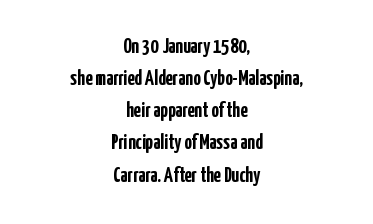
Q: Is the text bold? A: Yes.
Q: Is the text italic (slanted)? A: No, it is upright.
Q: Is the text underlined? A: No.
Q: How is the paragraph aligned? A: Centered.
Q: Is the spacing between letters normal or unusually wide? A: Normal.
Q: Is the spacing between lines tight, normal or loose? A: Normal.
